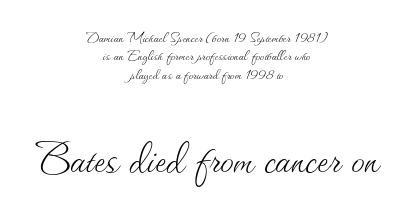
The face used here is proportionally spaced, like ordinary book or web type. Size contrast runs from small at the top to large at the bottom. Is there much room between lines? No — they nearly touch. Quick note: underline off. In CSS terms this would be text-align: center. Tracking here is standard; glyphs follow each other at the usual distance.
